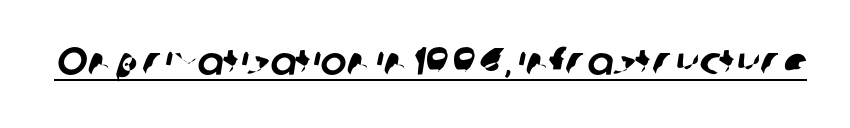
Has an underline been added? It has. Type style note: lacks serifs. The horizontal fit of the characters is conventional and even. The face used here is proportionally spaced, like ordinary book or web type.
